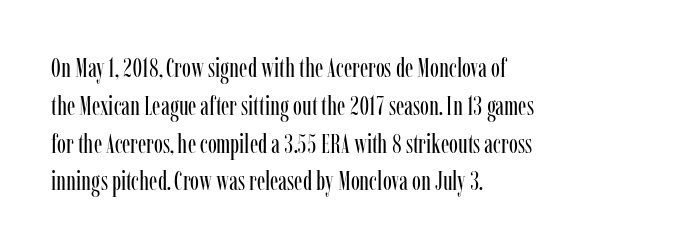
Q: Is the text bold? A: No.
Q: Is the text italic (slanted)? A: No, it is upright.
Q: Is the text underlined? A: No.
Q: How is the paragraph aligned? A: Left-aligned.
Q: Is the spacing between letters normal or unusually wide? A: Normal.
Q: Is the spacing between lines tight, normal or loose? A: Normal.
